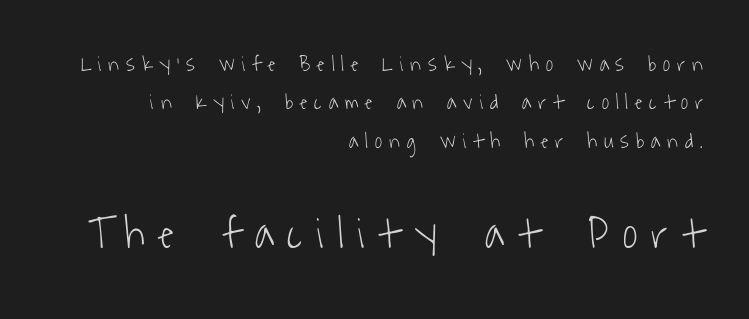
Letterform terminals end flat and unadorned throughout the passage. The letters advance in unequal steps, a hallmark of proportional type. Unbolded letterforms with no extra heft. Notice how the passage keeps a crisp vertical edge on the right only.
